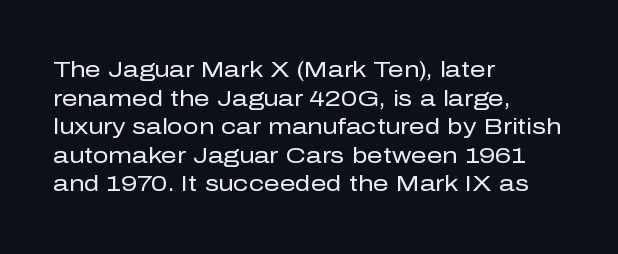
Q: Is the text bold? A: No.
Q: Is the text italic (slanted)? A: No, it is upright.
Q: Is the text underlined? A: No.
Q: How is the paragraph aligned? A: Left-aligned.
Q: Is the spacing between letters normal or unusually wide? A: Normal.
Q: Is the spacing between lines tight, normal or loose? A: Normal.
